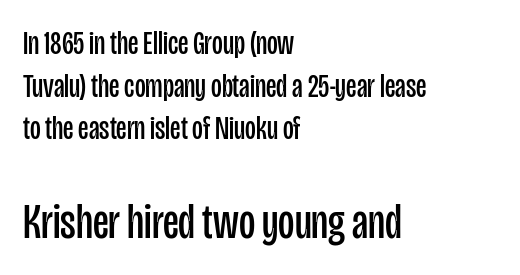
The image shows 50 px regular-weight, condensed sans-serif type, upright; set left-aligned, normal line spacing (1.29x), normal letter spacing, not underlined; the second (bottom) block is 1.52x larger; low stroke contrast and a large x-height.
